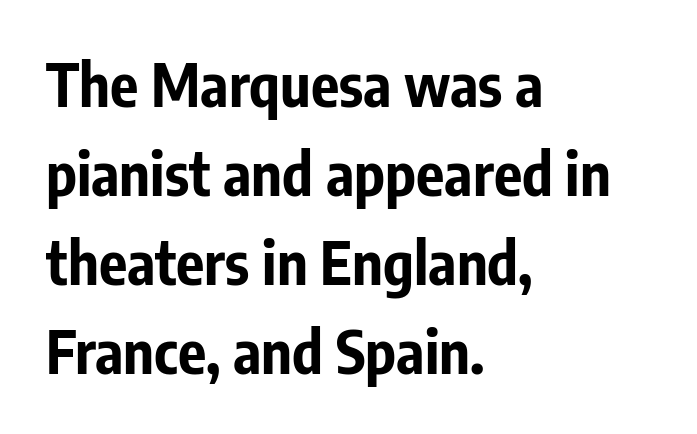
The image shows 59 px bold, condensed sans-serif type, upright; set left-aligned, normal line spacing (1.51x), normal letter spacing, not underlined; low stroke contrast and a medium x-height.
